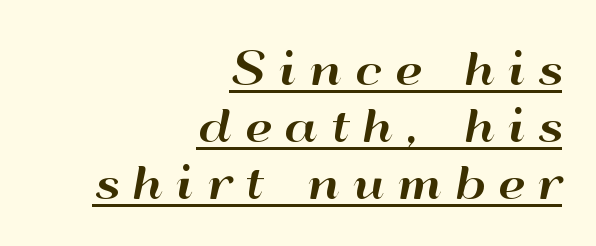
Q: Is the text italic (slanted)? A: Yes.
Q: Is the typeface a serif or a sans-serif typeface? A: Sans-serif.
Q: Is the text underlined? A: Yes.
Q: How is the paragraph aligned? A: Right-aligned.
Q: Is the spacing between letters normal or unusually wide? A: Unusually wide.
Q: Is the spacing between lines tight, normal or loose? A: Normal.
Q: Width (condensed, normal, or wide)? A: Wide.
Q: Stroke contrast? A: High.
Q: x-height? A: Small.
Q: Monospaced? A: No.
